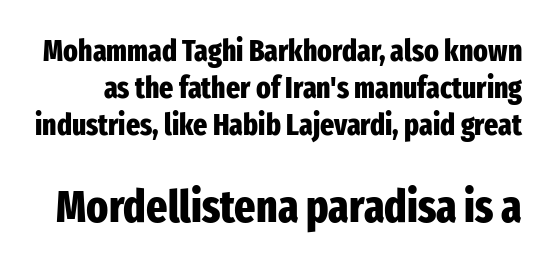
The gaps between neighbouring characters are ordinary and unremarkable. Strong, thick strokes mark this as bold type. Whoever set this made the second block the dominant, larger element. These lines were composed using upright roman letters. Has an underline been added? It has not.
